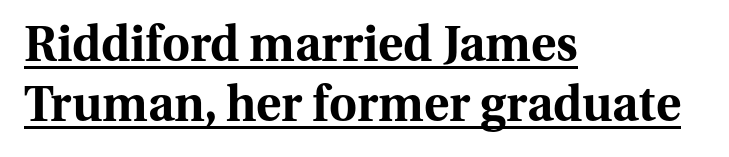
Q: Is the text bold? A: Yes.
Q: Is the text italic (slanted)? A: No, it is upright.
Q: Is the typeface a serif or a sans-serif typeface? A: Serif.
Q: Is the text underlined? A: Yes.
Q: How is the paragraph aligned? A: Left-aligned.
Q: Is the spacing between letters normal or unusually wide? A: Normal.
Q: Is the spacing between lines tight, normal or loose? A: Normal.
Q: Width (condensed, normal, or wide)? A: Normal.
Q: Stroke contrast? A: Medium.
Q: x-height? A: Medium.
Q: Monospaced? A: No.
